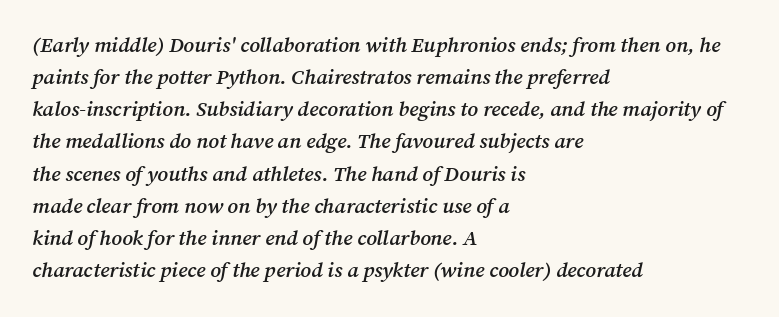
Q: Is the text bold? A: Semi-bold.
Q: Is the text italic (slanted)? A: Yes, it leans right by about 12 degrees.
Q: Is the text underlined? A: No.
Q: How is the paragraph aligned? A: Left-aligned.
Q: Is the spacing between letters normal or unusually wide? A: Normal.
Q: Is the spacing between lines tight, normal or loose? A: Normal.
